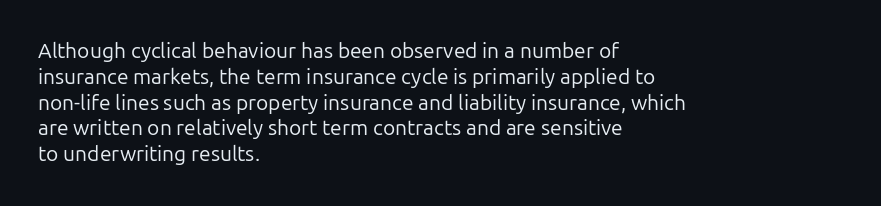
{"italic": "no", "bold": "no", "underline": "no", "align": "left", "line_spacing_ratio": 1.23, "letter_spacing": "normal", "letter_spacing_em": 0.0, "glyph_px": 21}
